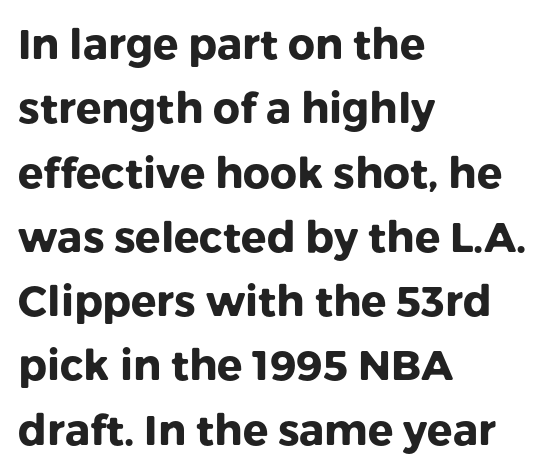
Q: Is the text bold? A: Yes.
Q: Is the text italic (slanted)? A: No, it is upright.
Q: Is the typeface a serif or a sans-serif typeface? A: Sans-serif.
Q: Is the text underlined? A: No.
Q: How is the paragraph aligned? A: Left-aligned.
Q: Is the spacing between letters normal or unusually wide? A: Normal.
Q: Is the spacing between lines tight, normal or loose? A: Normal.
Q: Width (condensed, normal, or wide)? A: Normal.
Q: Stroke contrast? A: Low.
Q: x-height? A: Medium.
Q: Monospaced? A: No.
